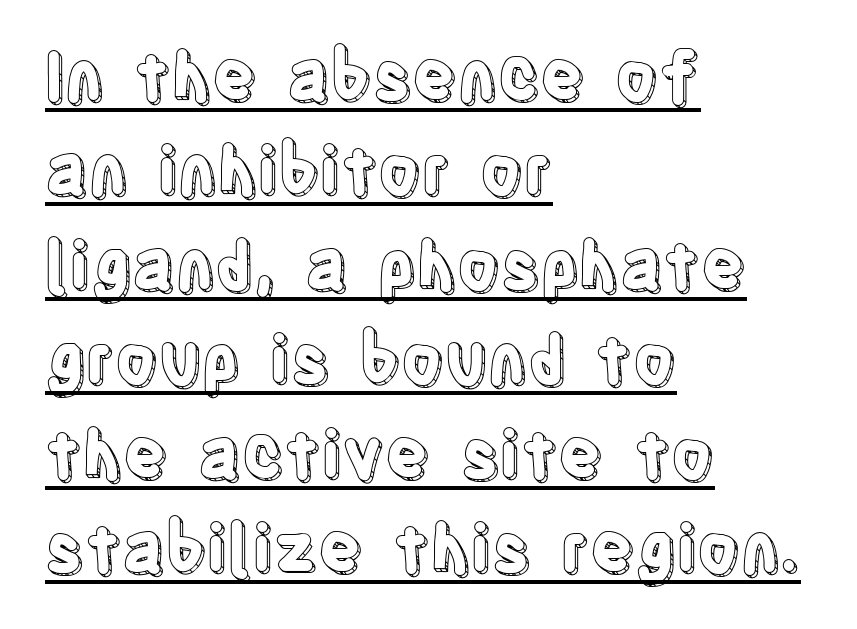
Short note: letters normally spaced. Posture: upright roman. These lines are rendered in a variable-pitch font. If you measured baseline to baseline, you'd find a middling distance.
